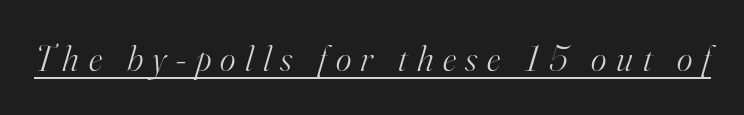
The image shows 37 px light serif type, italic (leaning right); set unusually wide letter spacing (+0.26 em), underlined; high stroke contrast and a small x-height.
